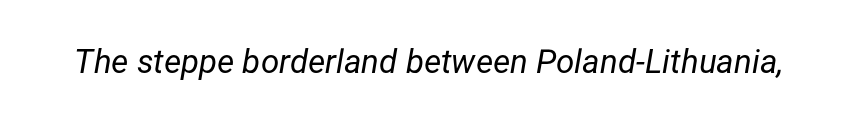
{"italic": "yes", "lean": "right", "slant_degrees": 12, "bold": "no", "weight": "regular", "width": "normal", "stroke_contrast": "low", "x_height": "medium", "monospaced": "no", "underline": "no", "letter_spacing": "normal", "letter_spacing_em": 0.0, "glyph_px": 33}
